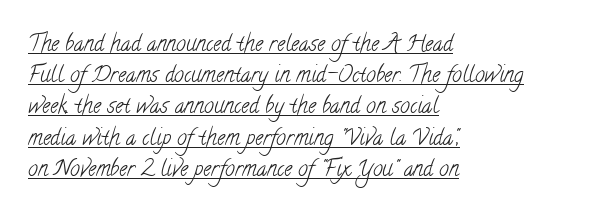
{"bold": "no", "underline": "yes", "align": "left", "line_spacing": "normal", "line_spacing_ratio": 1.42, "letter_spacing": "normal", "letter_spacing_em": 0.0, "glyph_px": 22}
